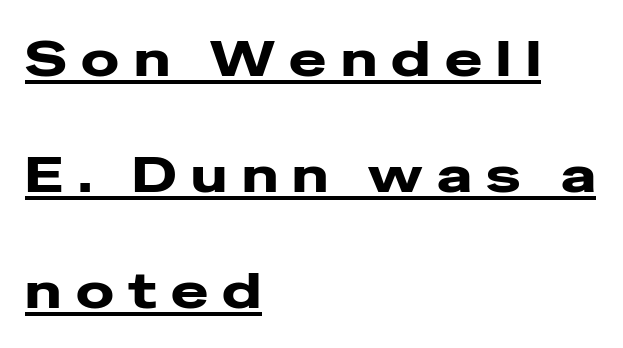
{"serif": "no", "italic": "no", "bold": "yes", "weight": "heavy", "width": "wide", "stroke_contrast": "low", "x_height": "medium", "monospaced": "no", "underline": "yes", "align": "left", "line_spacing": "loose", "line_spacing_ratio": 2.32, "letter_spacing": "wide", "letter_spacing_em": 0.29, "glyph_px": 50}
